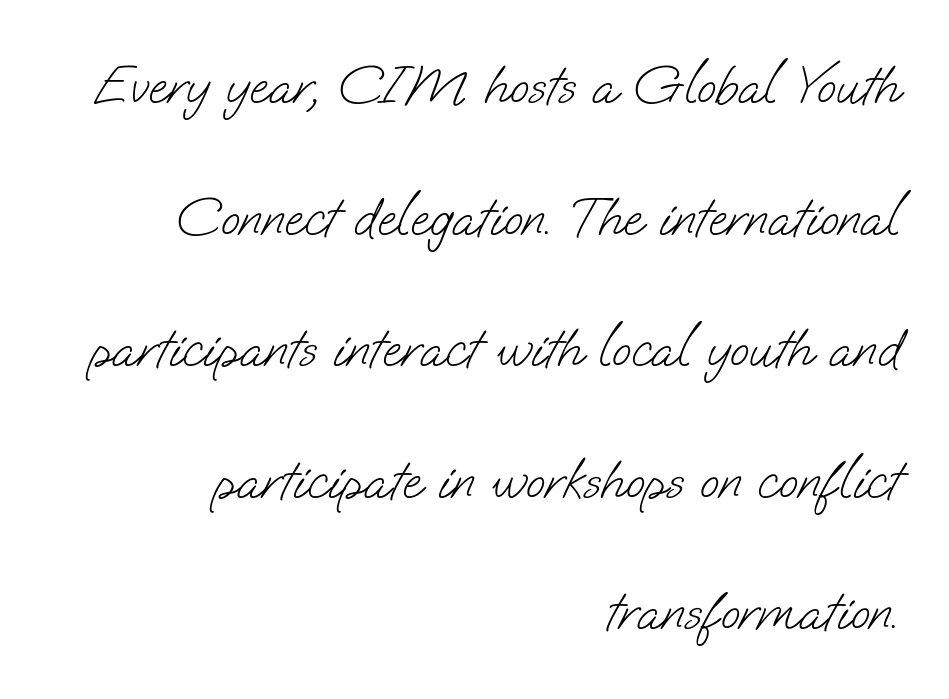
{"serif": "no", "bold": "no", "weight": "light", "width": "normal", "stroke_contrast": "low", "x_height": "small", "monospaced": "no", "underline": "no", "align": "right", "line_spacing": "loose", "line_spacing_ratio": 2.35, "letter_spacing": "normal", "letter_spacing_em": 0.0, "glyph_px": 56}
